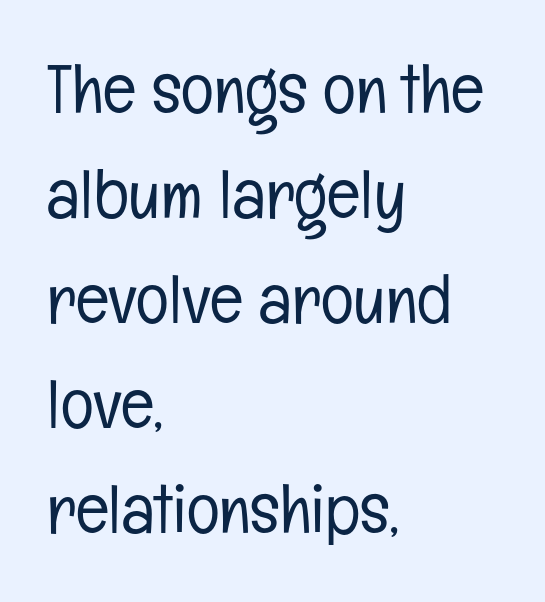
Serifs: no, the terminals of the letterforms are clean. Plain, unruled lines of type. In CSS terms this would be text-align: left. No chunkiness to these letters — they're not bold.
